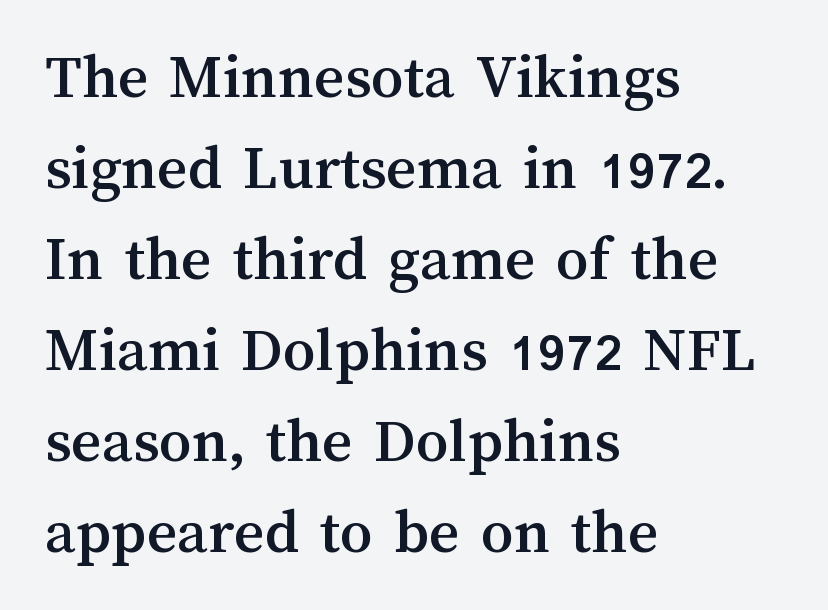
{"italic": "no", "width": "normal", "stroke_contrast": "medium", "x_height": "medium", "monospaced": "no", "underline": "no", "align": "left", "line_spacing": "normal", "line_spacing_ratio": 1.4, "letter_spacing": "normal", "letter_spacing_em": 0.0, "glyph_px": 65}
